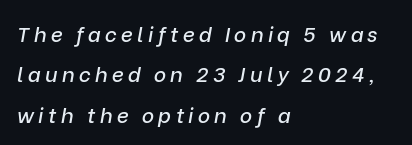
Q: Is the text italic (slanted)? A: Yes, it leans right by about 9 degrees.
Q: Is the text underlined? A: No.
Q: How is the paragraph aligned? A: Left-aligned.
Q: Is the spacing between letters normal or unusually wide? A: Unusually wide.
Q: Is the spacing between lines tight, normal or loose? A: Loose.
